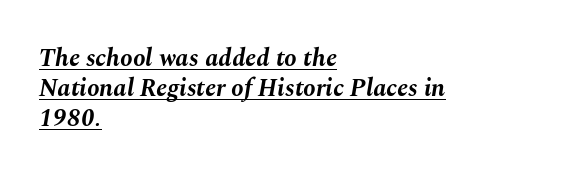
Q: Is the text bold? A: Yes.
Q: Is the text italic (slanted)? A: Yes, it leans right by about 10 degrees.
Q: Is the text underlined? A: Yes.
Q: How is the paragraph aligned? A: Left-aligned.
Q: Is the spacing between letters normal or unusually wide? A: Normal.
